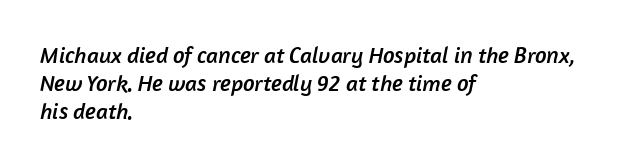
{"underline": "no", "align": "left", "line_spacing_ratio": 1.21, "letter_spacing": "normal", "letter_spacing_em": 0.0, "glyph_px": 23}
